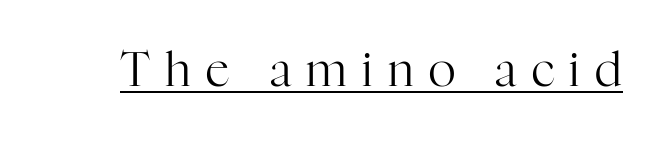
Stem width sits at or under what a default text font uses. Each word looks stretched out because of the extra space between its letters. Italic: no, the glyphs are upright roman. Compared with undecorated copy, this sample adds a rule below the words. A serif font was chosen for this passage. Proportional: the letters do not fall into vertical columns.
